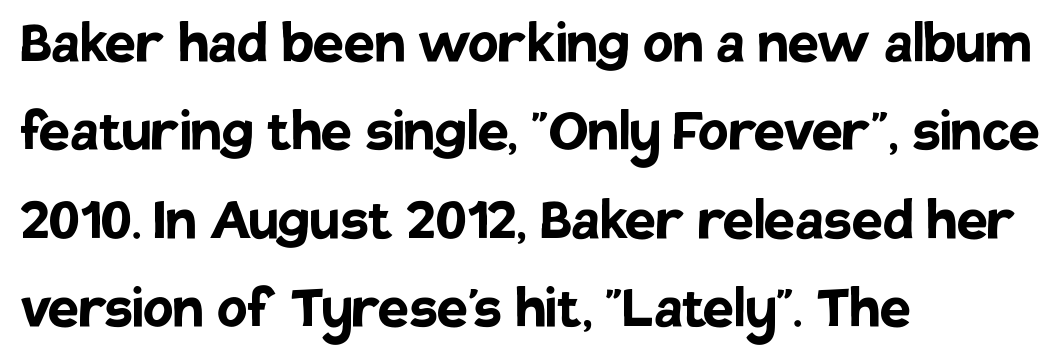
The image shows 69 px semibold sans-serif type, upright; set left-aligned, normal line spacing (1.28x), normal letter spacing, not underlined; low stroke contrast and a large x-height.
